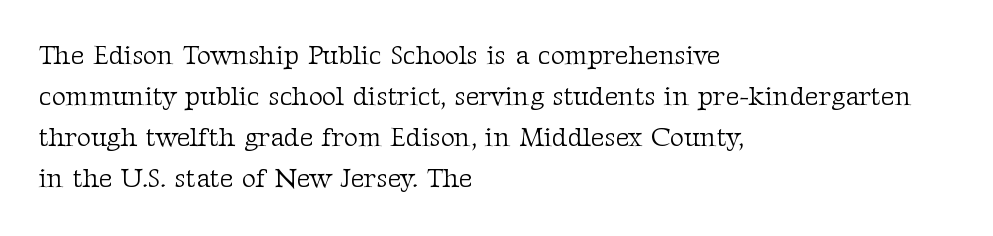
{"italic": "no", "bold": "no", "underline": "no", "align": "left", "line_spacing": "normal", "line_spacing_ratio": 1.52, "letter_spacing": "normal", "letter_spacing_em": 0.0, "glyph_px": 27}
